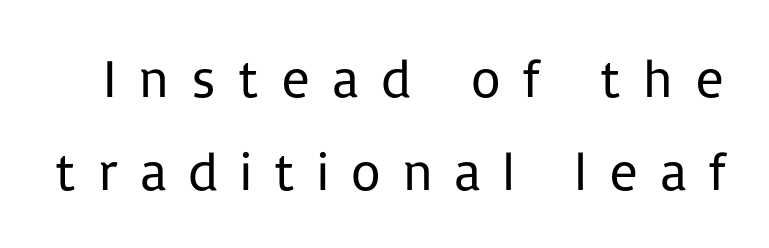
The rendering uses natural spacing where letterforms have individual widths. No word sits above an underline. A typesetter would label this face a sans. Caption: face not bold, strokes unweighted.
